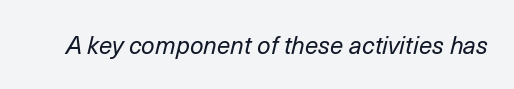
{"italic": "yes", "lean": "right", "slant_degrees": 14, "bold": "no", "underline": "no", "letter_spacing": "normal", "letter_spacing_em": 0.0, "glyph_px": 24}
